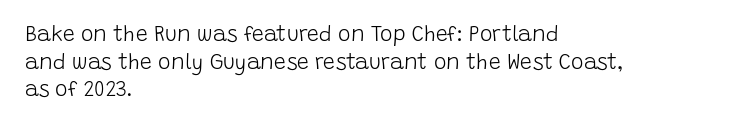
The image shows 21 px text type, upright; set left-aligned, normal line spacing (1.32x), normal letter spacing, not underlined.
